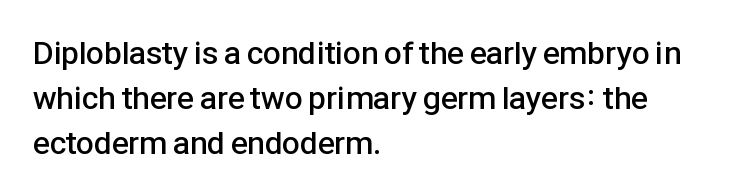
The font family rendered here belongs to the sans-serif group. The font's upright variant was chosen for this text. Students, note that the glyphs here touch the page at normal intervals. A bit beefed up — I'd call it semibold rather than bold.
